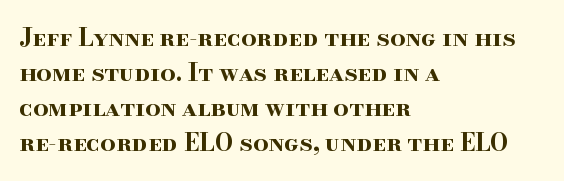
A classic flush-left, rag-right setting is used for this passage. The strokes are fattened all the way to bold. Plain, unruled lines of type. Tracking value appears to be zero — textbook default spacing.
